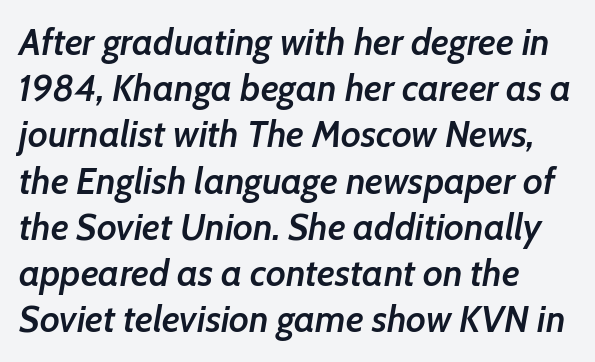
You could not count columns in this text — the font is proportionally spaced. Honestly, the letter spacing is just normal — you wouldn't notice it. The rag falls on the right side of this text block. In terms of leading, this rendering sits right in the middle. The letters are semibold — heavier than regular but short of a full bold.
